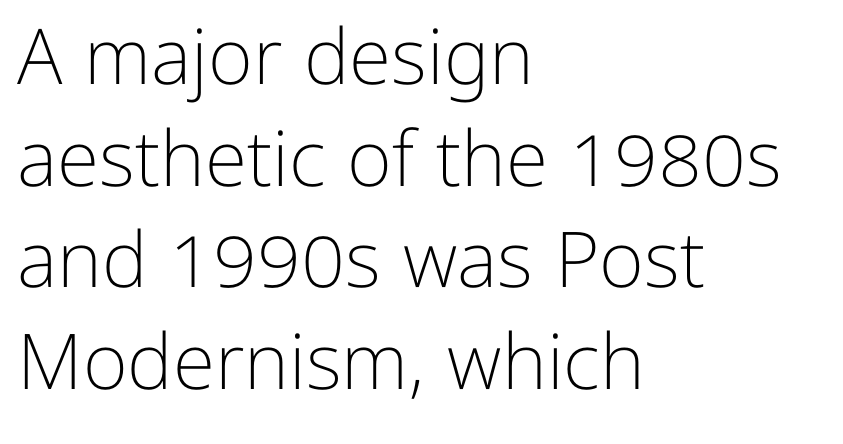
The letters advance in unequal steps, a hallmark of proportional type. The face used here is rendered with its standard letterfit. The passage is arranged the way most books set body copy — flush left. Think standard paragraph weight, or any step lighter than that.
